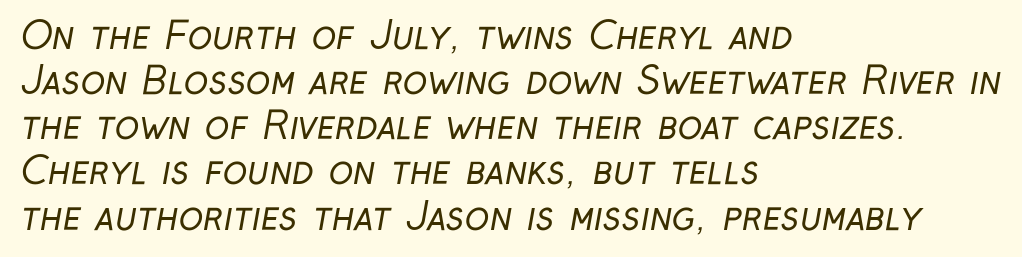
Q: Is the text bold? A: No.
Q: Is the typeface a serif or a sans-serif typeface? A: Sans-serif.
Q: Is the text underlined? A: No.
Q: How is the paragraph aligned? A: Left-aligned.
Q: Is the spacing between letters normal or unusually wide? A: Normal.
Q: Width (condensed, normal, or wide)? A: Condensed.
Q: Stroke contrast? A: Low.
Q: x-height? A: Medium.
Q: Monospaced? A: No.
